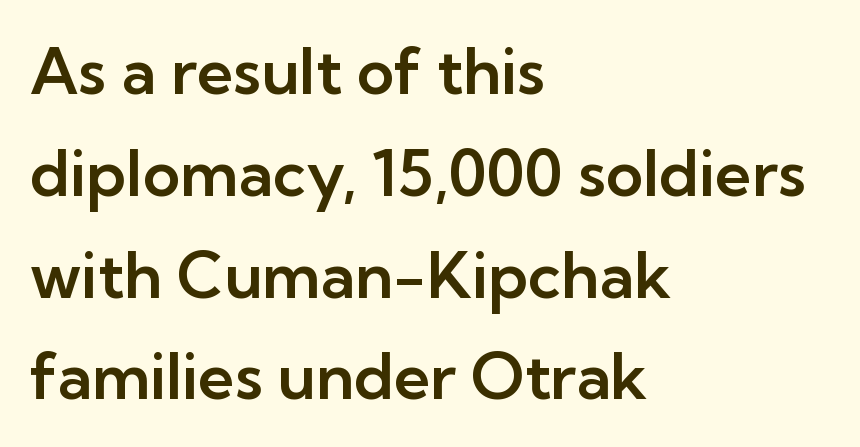
{"serif": "no", "italic": "no", "width": "normal", "stroke_contrast": "low", "x_height": "medium", "monospaced": "no", "underline": "no", "align": "left", "line_spacing": "normal", "line_spacing_ratio": 1.59, "letter_spacing": "normal", "letter_spacing_em": 0.0, "glyph_px": 64}
